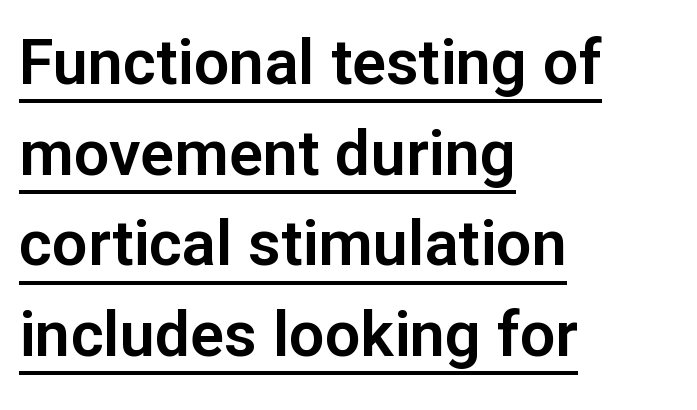
The letters carry no serifs — their stems end cleanly without finishing strokes. Proportional: the letters do not fall into vertical columns. Quick note: interline space is typical. Which margin do the lines hug? The left one — the right edge is uneven. Descenders here cross a horizontal rule under the line. The axis of the letterforms is exactly vertical.
